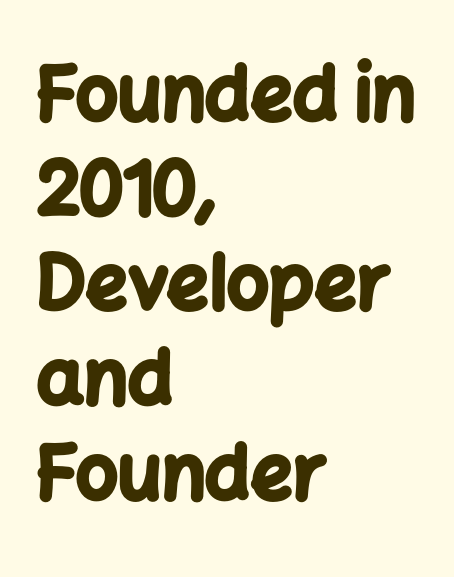
The image shows 74 px bold sans-serif type, upright; set left-aligned, normal line spacing (1.28x), normal letter spacing, not underlined; low stroke contrast and a medium x-height.
